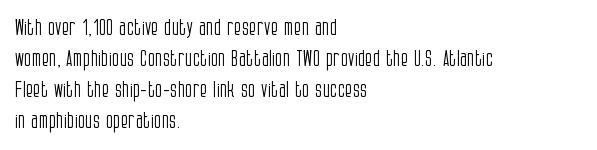
The image shows 22 px text type, upright; set left-aligned, normal line spacing (1.41x), normal letter spacing, not underlined.
